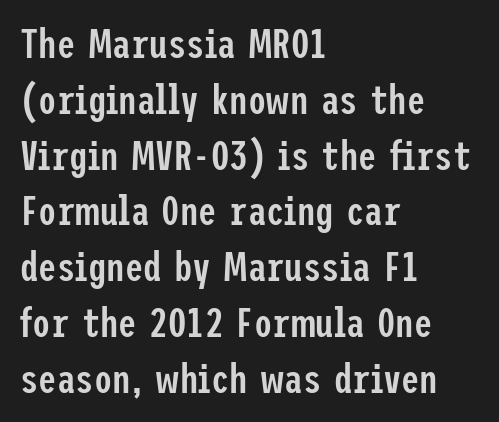
The image shows 41 px semibold, condensed sans-serif type, upright; set left-aligned, normal line spacing (1.36x), normal letter spacing, not underlined; low stroke contrast and a medium x-height.
